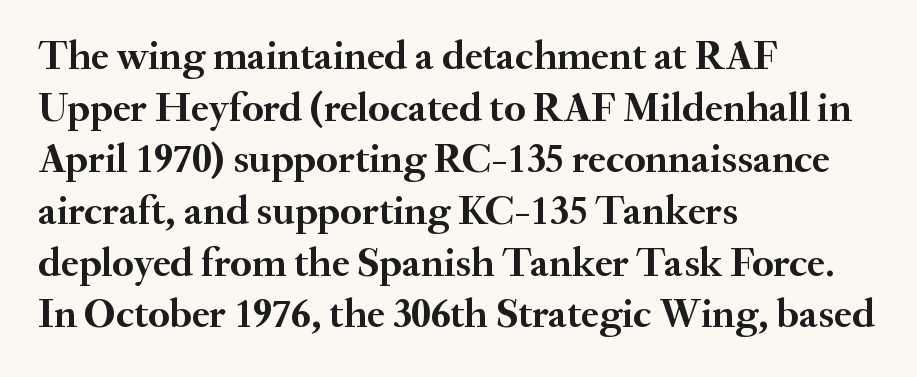
Q: Is the text bold? A: Yes.
Q: Is the text italic (slanted)? A: No, it is upright.
Q: Is the typeface a serif or a sans-serif typeface? A: Serif.
Q: Is the text underlined? A: No.
Q: How is the paragraph aligned? A: Left-aligned.
Q: Is the spacing between letters normal or unusually wide? A: Normal.
Q: Is the spacing between lines tight, normal or loose? A: Normal.
Q: Width (condensed, normal, or wide)? A: Normal.
Q: Stroke contrast? A: Medium.
Q: x-height? A: Small.
Q: Monospaced? A: No.
